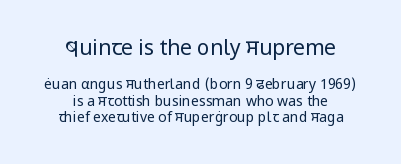
{"italic": "no", "bold": "no", "underline": "no", "align": "center", "line_spacing_ratio": 1.17, "letter_spacing": "normal", "letter_spacing_em": 0.0, "larger_block": "first", "size_ratio": 1.5, "glyph_px": 21}
